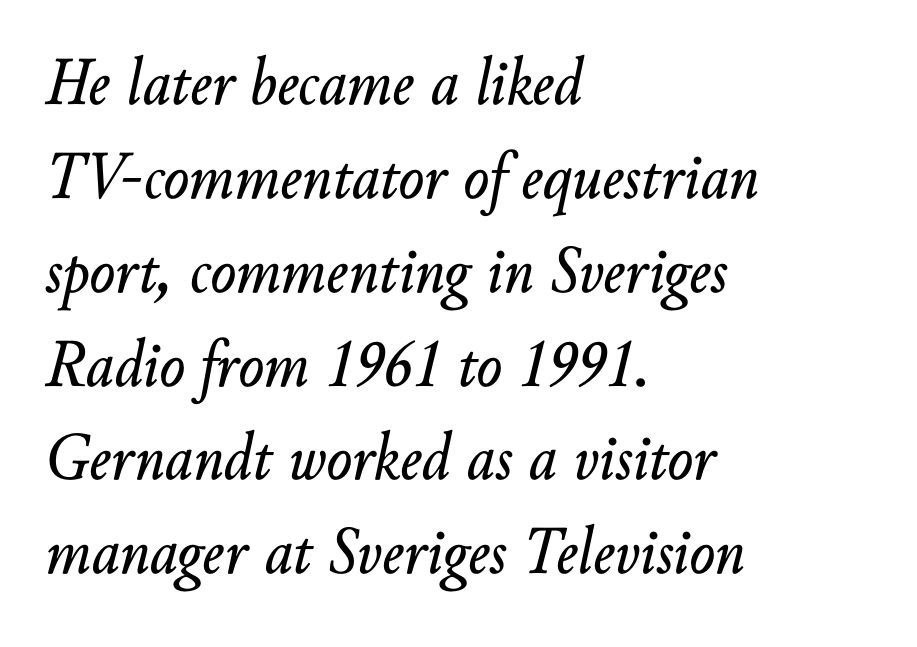
These lines stack with their left ends in a neat column. Character widths vary here, with narrow letters taking less room than wide ones. Is there much room between lines? A standard amount, neither cramped nor airy. Is the type slanted? Yes — the strokes lean at a clear angle. Letter spacing: default.
